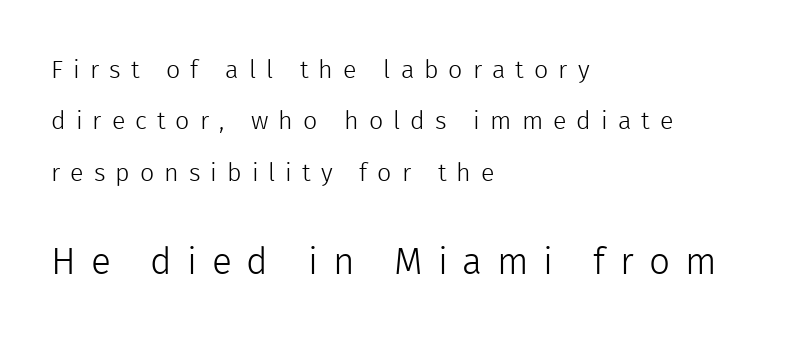
Q: Is the text bold? A: No.
Q: Is the text italic (slanted)? A: No, it is upright.
Q: Is the typeface a serif or a sans-serif typeface? A: Sans-serif.
Q: Is the text underlined? A: No.
Q: How is the paragraph aligned? A: Left-aligned.
Q: Is the spacing between letters normal or unusually wide? A: Unusually wide.
Q: Is the spacing between lines tight, normal or loose? A: Loose.
Q: Which block of text is set in a larger size, the first (top) or the second (bottom)? A: The second (bottom) one.
Q: Width (condensed, normal, or wide)? A: Normal.
Q: x-height? A: Medium.
Q: Monospaced? A: No.
